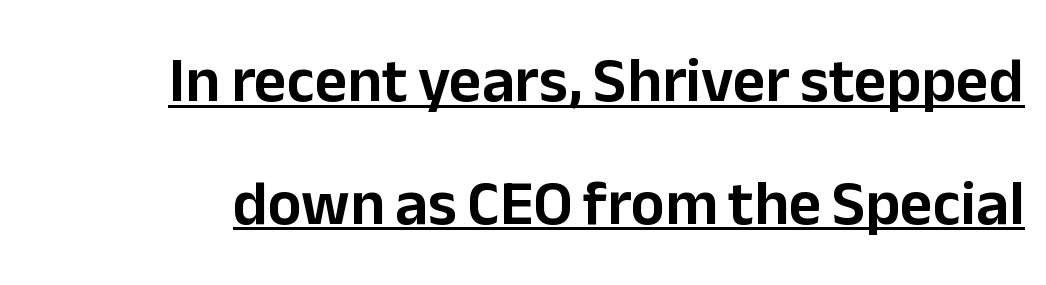
Q: Is the text italic (slanted)? A: No, it is upright.
Q: Is the typeface a serif or a sans-serif typeface? A: Sans-serif.
Q: Is the text underlined? A: Yes.
Q: Is the spacing between letters normal or unusually wide? A: Normal.
Q: Is the spacing between lines tight, normal or loose? A: Loose.
Q: Width (condensed, normal, or wide)? A: Normal.
Q: Stroke contrast? A: Low.
Q: x-height? A: Medium.
Q: Monospaced? A: No.
